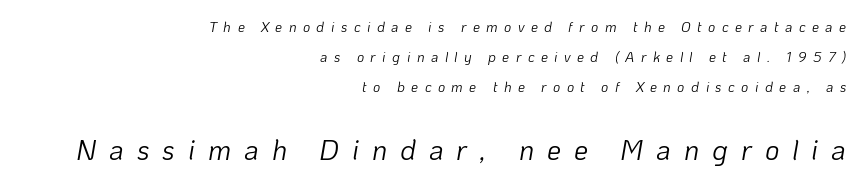
A typesetter would call this leading open, well beyond the default. An italicized treatment has been applied to the whole sample. The letters advance in unequal steps, a hallmark of proportional type. Typeset ragged left — the right edge is the straight one. The cut favours lightness, reaching ordinary text weight at its darkest.
